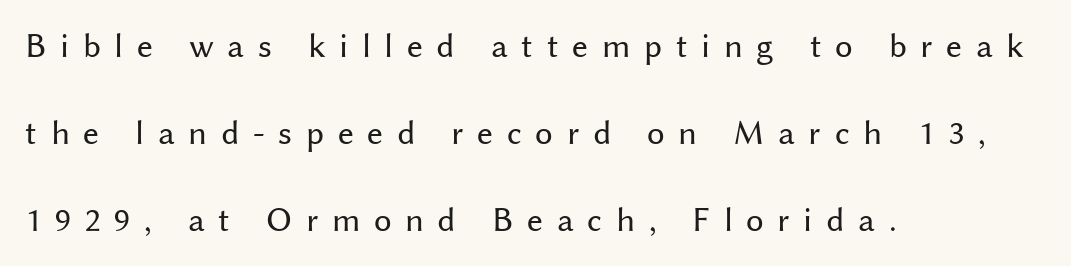
Q: Is the text bold? A: No.
Q: Is the text italic (slanted)? A: No, it is upright.
Q: Is the typeface a serif or a sans-serif typeface? A: Sans-serif.
Q: Is the text underlined? A: No.
Q: How is the paragraph aligned? A: Left-aligned.
Q: Is the spacing between letters normal or unusually wide? A: Unusually wide.
Q: Is the spacing between lines tight, normal or loose? A: Loose.
Q: Width (condensed, normal, or wide)? A: Normal.
Q: Stroke contrast? A: Medium.
Q: x-height? A: Medium.
Q: Monospaced? A: No.
